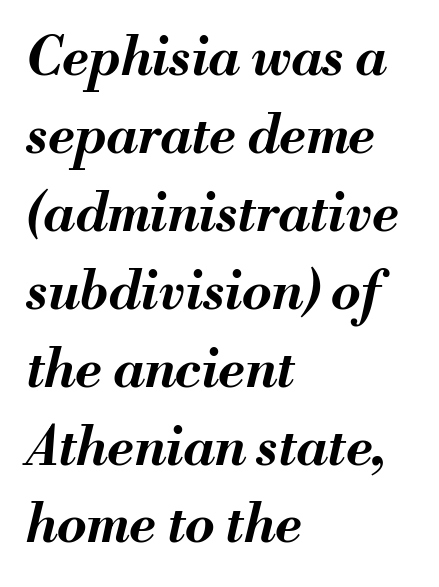
Q: Is the text bold? A: Yes.
Q: Is the text italic (slanted)? A: Yes, it leans right by about 13 degrees.
Q: Is the text underlined? A: No.
Q: How is the paragraph aligned? A: Left-aligned.
Q: Is the spacing between letters normal or unusually wide? A: Normal.
Q: Is the spacing between lines tight, normal or loose? A: Normal.
Q: Width (condensed, normal, or wide)? A: Normal.
Q: Stroke contrast? A: Medium.
Q: x-height? A: Small.
Q: Monospaced? A: No.
